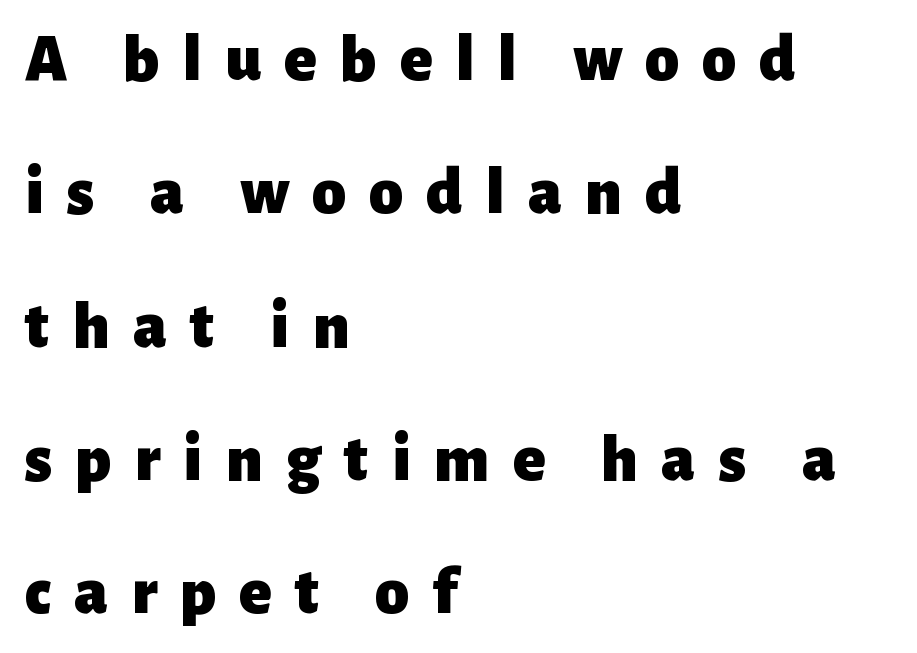
{"serif": "no", "italic": "no", "bold": "yes", "weight": "heavy", "width": "normal", "stroke_contrast": "low", "x_height": "medium", "monospaced": "no", "underline": "no", "align": "left", "line_spacing": "loose", "line_spacing_ratio": 1.96, "letter_spacing": "wide", "letter_spacing_em": 0.34, "glyph_px": 68}
